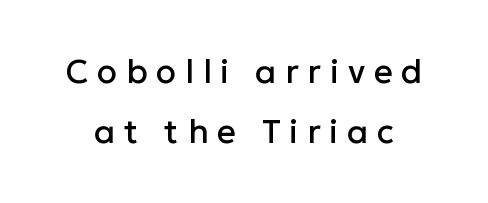
Descenders are the only things crossing below the line. Upright lettering throughout. The rendering shows plain stroke endings on the letterforms — a sans-serif design. Looks like regular typesetting: each glyph gets only the width it needs. The letterforms stand isolated, each surrounded by extra space.
